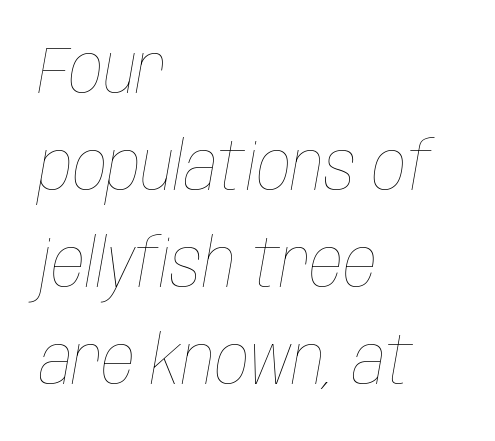
Q: Is the text bold? A: No.
Q: Is the text italic (slanted)? A: Yes, it leans right by about 10 degrees.
Q: Is the text underlined? A: No.
Q: How is the paragraph aligned? A: Left-aligned.
Q: Is the spacing between letters normal or unusually wide? A: Normal.
Q: Is the spacing between lines tight, normal or loose? A: Normal.
Q: Width (condensed, normal, or wide)? A: Condensed.
Q: Stroke contrast? A: Low.
Q: x-height? A: Large.
Q: Monospaced? A: No.
